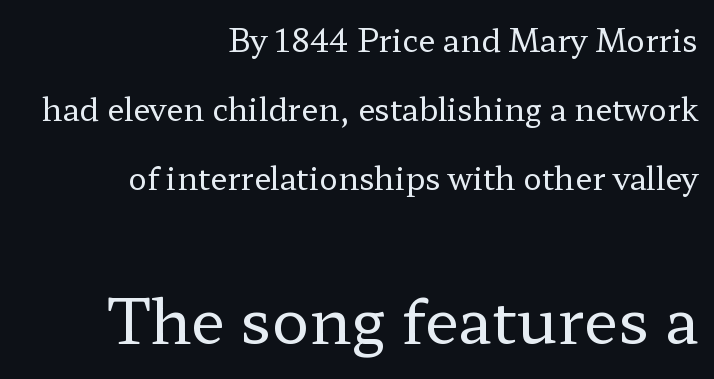
The image shows 62 px regular-weight, wide serif type, upright; set right-aligned, loose line spacing (2.22x), normal letter spacing, not underlined; the second (bottom) block is 2.0x larger; low stroke contrast and a medium x-height.
